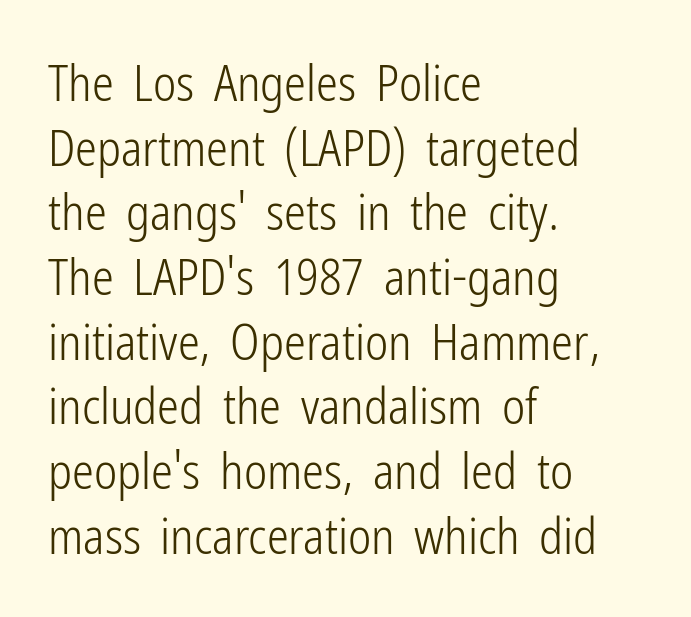
{"serif": "no", "italic": "no", "bold": "no", "weight": "light", "width": "condensed", "stroke_contrast": "low", "x_height": "medium", "monospaced": "no", "underline": "no", "align": "left", "line_spacing": "normal", "line_spacing_ratio": 1.32, "letter_spacing": "normal", "letter_spacing_em": 0.0, "glyph_px": 49}
